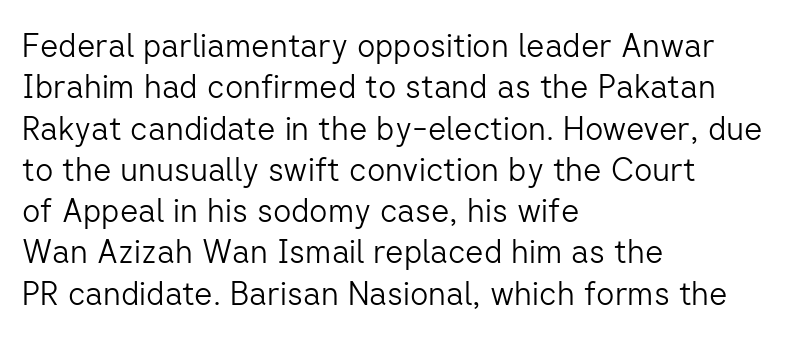
The image shows 32 px light sans-serif type, upright; set left-aligned, normal line spacing (1.29x), normal letter spacing, not underlined; low stroke contrast and a medium x-height.
